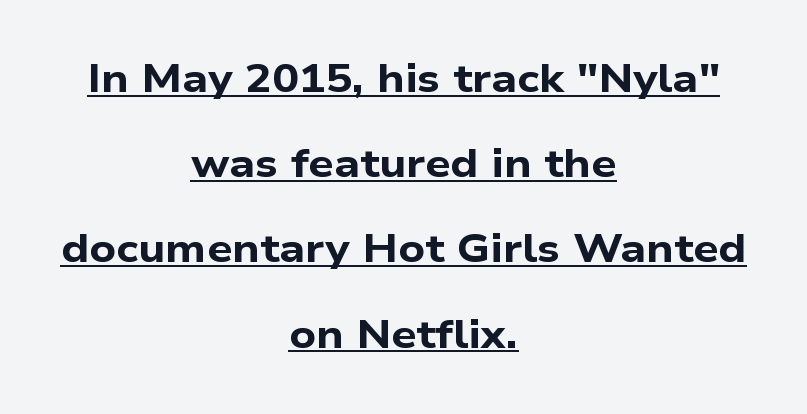
The image shows 40 px bold, wide sans-serif type; set centered, loose line spacing (2.13x), normal letter spacing, underlined; low stroke contrast and a medium x-height.
